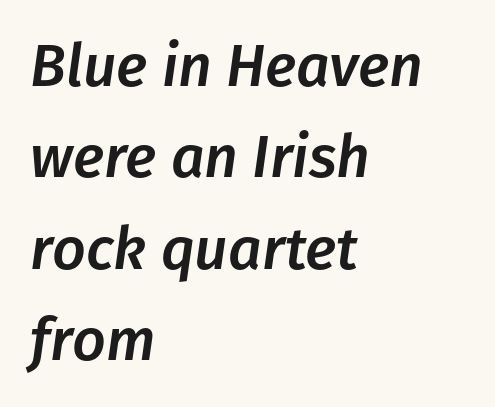
{"italic": "yes", "lean": "right", "slant_degrees": 8, "width": "normal", "stroke_contrast": "low", "x_height": "medium", "monospaced": "no", "underline": "no", "align": "left", "line_spacing": "normal", "line_spacing_ratio": 1.55, "letter_spacing": "normal", "letter_spacing_em": 0.0, "glyph_px": 59}
